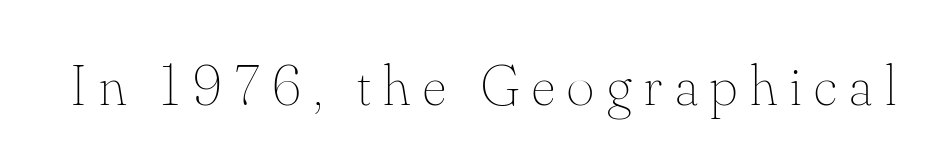
Q: Is the text bold? A: No.
Q: Is the text italic (slanted)? A: No, it is upright.
Q: Is the text underlined? A: No.
Q: Is the spacing between letters normal or unusually wide? A: Unusually wide.
Q: Width (condensed, normal, or wide)? A: Normal.
Q: Stroke contrast? A: Medium.
Q: x-height? A: Small.
Q: Monospaced? A: No.
